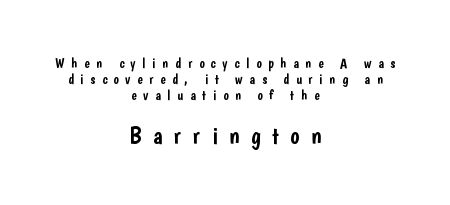
Q: Is the text italic (slanted)? A: No, it is upright.
Q: Is the text underlined? A: No.
Q: How is the paragraph aligned? A: Centered.
Q: Is the spacing between letters normal or unusually wide? A: Unusually wide.
Q: Is the spacing between lines tight, normal or loose? A: Tight.
Q: Which block of text is set in a larger size, the first (top) or the second (bottom)? A: The second (bottom) one.
